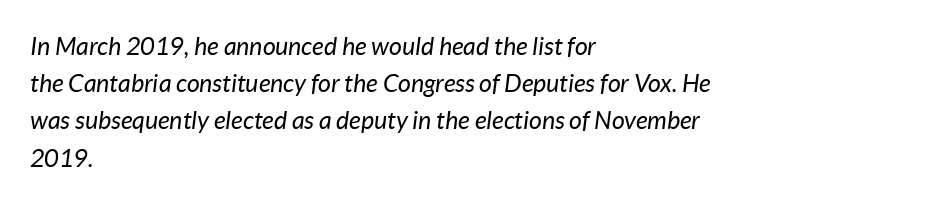
{"italic": "yes", "lean": "right", "slant_degrees": 7, "bold": "no", "underline": "no", "align": "left", "line_spacing": "normal", "line_spacing_ratio": 1.49, "letter_spacing": "normal", "letter_spacing_em": 0.0, "glyph_px": 25}
